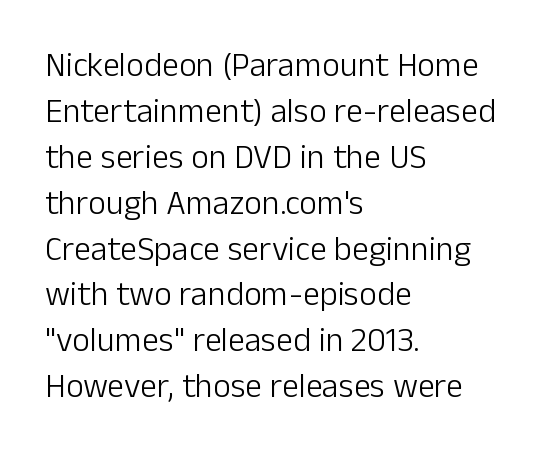
Q: Is the text bold? A: No.
Q: Is the text italic (slanted)? A: No, it is upright.
Q: Is the typeface a serif or a sans-serif typeface? A: Sans-serif.
Q: Is the text underlined? A: No.
Q: How is the paragraph aligned? A: Left-aligned.
Q: Is the spacing between letters normal or unusually wide? A: Normal.
Q: Is the spacing between lines tight, normal or loose? A: Normal.
Q: Width (condensed, normal, or wide)? A: Normal.
Q: Stroke contrast? A: Low.
Q: x-height? A: Medium.
Q: Monospaced? A: No.
